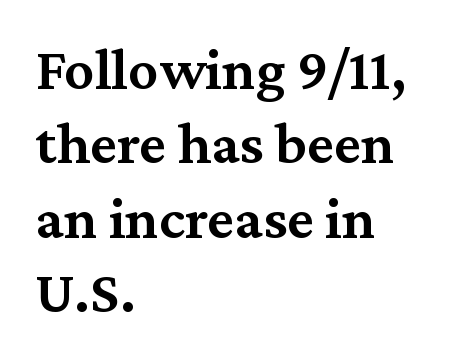
{"serif": "yes", "italic": "no", "bold": "semi", "weight": "semibold", "width": "normal", "stroke_contrast": "medium", "x_height": "medium", "monospaced": "no", "underline": "no", "align": "left", "line_spacing_ratio": 1.24, "letter_spacing": "normal", "letter_spacing_em": 0.0, "glyph_px": 60}
